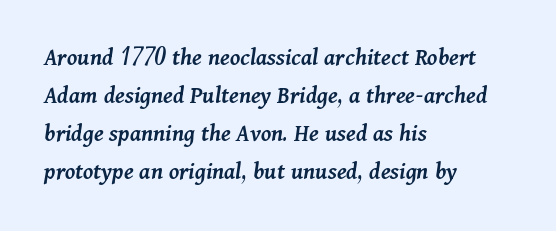
{"italic": "yes", "lean": "right", "slant_degrees": 11, "bold": "semi", "underline": "no", "align": "left", "line_spacing": "normal", "line_spacing_ratio": 1.52, "letter_spacing": "normal", "letter_spacing_em": 0.0, "glyph_px": 25}
